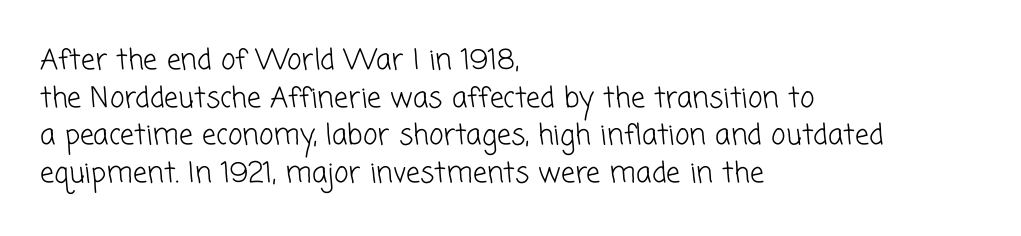
Q: Is the text bold? A: No.
Q: Is the typeface a serif or a sans-serif typeface? A: Sans-serif.
Q: Is the text underlined? A: No.
Q: How is the paragraph aligned? A: Left-aligned.
Q: Is the spacing between letters normal or unusually wide? A: Normal.
Q: Is the spacing between lines tight, normal or loose? A: Normal.
Q: Width (condensed, normal, or wide)? A: Normal.
Q: Stroke contrast? A: Low.
Q: x-height? A: Medium.
Q: Monospaced? A: No.
